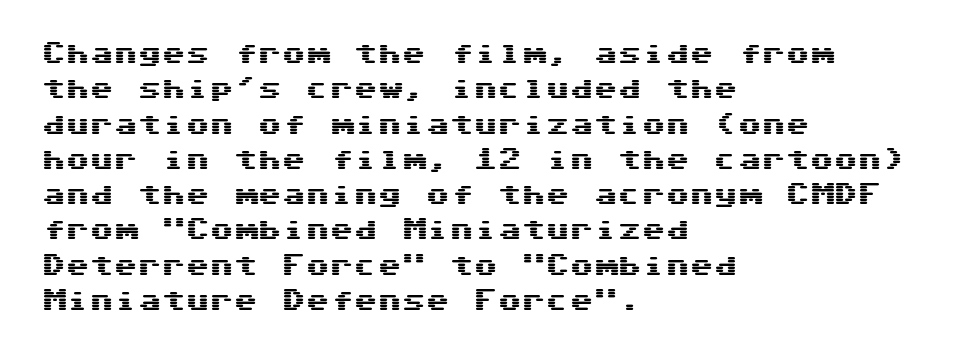
The passage shown stacks its lines at a standard gap. No extra tracking has been applied to these lines. Compared with a centered layout, this one pins lines to the left instead. The area under the type is left untouched. When letters stand straight like this, we call the style roman or upright.
